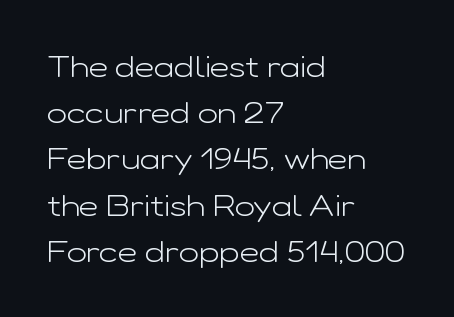
Q: Is the text bold? A: No.
Q: Is the text italic (slanted)? A: No, it is upright.
Q: Is the typeface a serif or a sans-serif typeface? A: Sans-serif.
Q: Is the text underlined? A: No.
Q: How is the paragraph aligned? A: Left-aligned.
Q: Is the spacing between letters normal or unusually wide? A: Normal.
Q: Is the spacing between lines tight, normal or loose? A: Normal.
Q: Width (condensed, normal, or wide)? A: Wide.
Q: Stroke contrast? A: Low.
Q: x-height? A: Medium.
Q: Monospaced? A: No.
